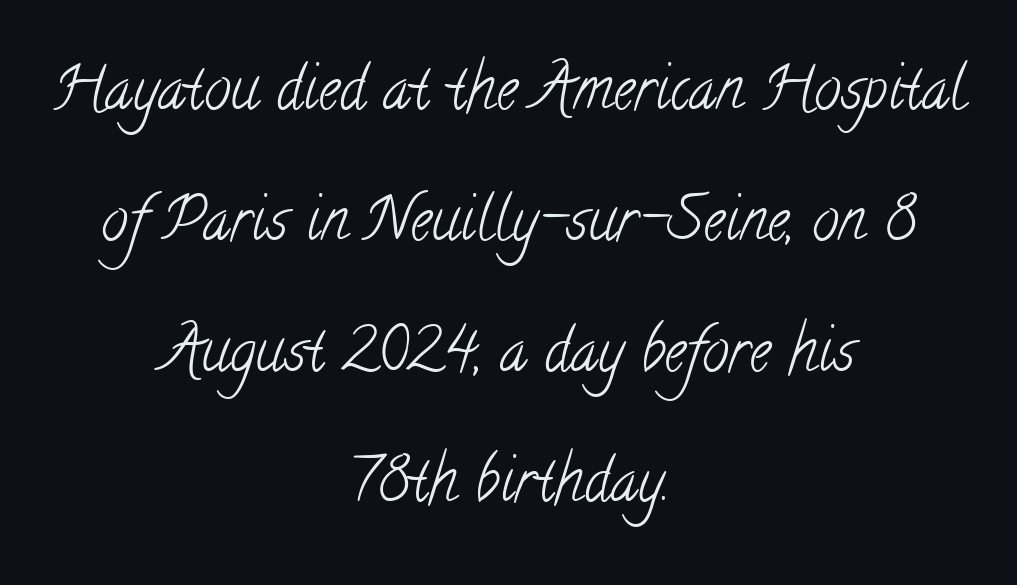
{"serif": "yes", "bold": "no", "weight": "light", "width": "condensed", "stroke_contrast": "low", "x_height": "small", "monospaced": "no", "underline": "no", "align": "center", "line_spacing": "loose", "line_spacing_ratio": 2.18, "letter_spacing": "normal", "letter_spacing_em": 0.0, "glyph_px": 60}
